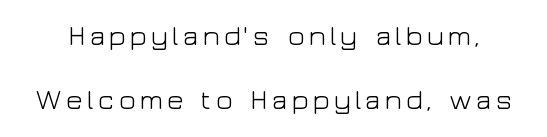
Q: Is the text bold? A: No.
Q: Is the text italic (slanted)? A: No, it is upright.
Q: Is the typeface a serif or a sans-serif typeface? A: Sans-serif.
Q: Is the text underlined? A: No.
Q: Is the spacing between lines tight, normal or loose? A: Loose.
Q: Width (condensed, normal, or wide)? A: Wide.
Q: Stroke contrast? A: Low.
Q: x-height? A: Medium.
Q: Monospaced? A: No.
